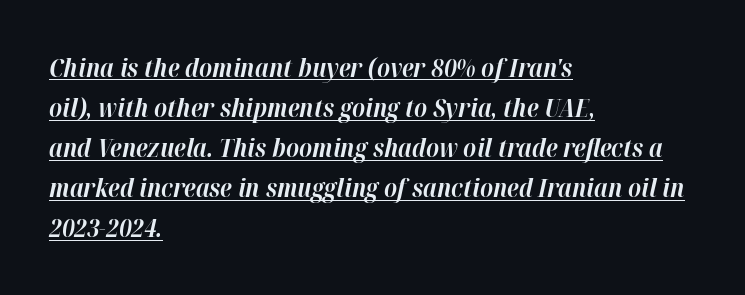
{"italic": "yes", "lean": "right", "slant_degrees": 12, "bold": "yes", "underline": "yes", "align": "left", "line_spacing": "normal", "line_spacing_ratio": 1.54, "letter_spacing": "normal", "letter_spacing_em": 0.0, "glyph_px": 26}
